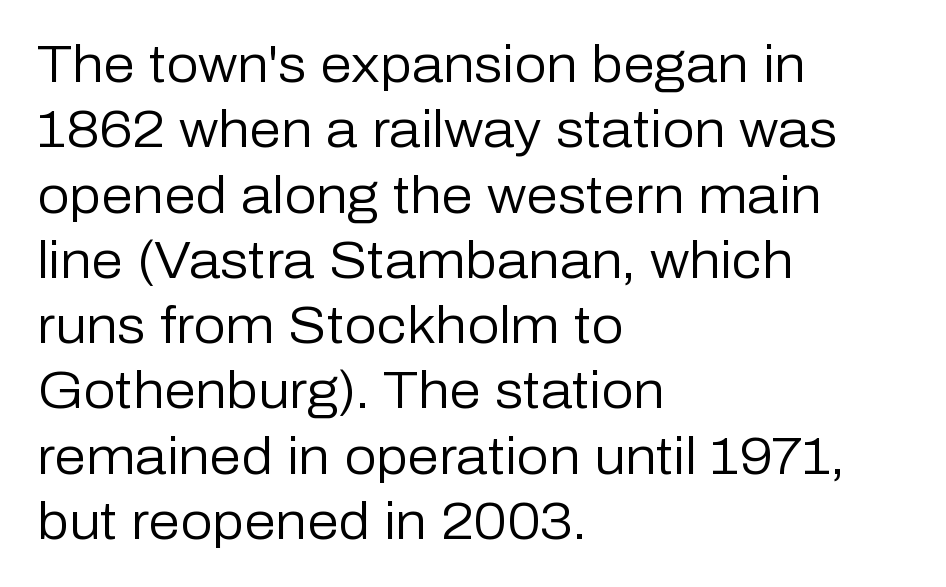
The image shows 51 px regular-weight sans-serif type, upright; set left-aligned, normal line spacing (1.28x), normal letter spacing, not underlined; low stroke contrast and a medium x-height.
